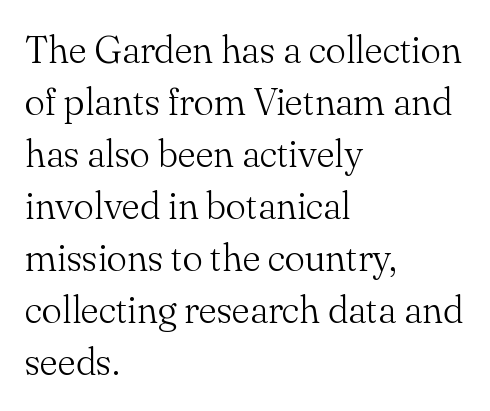
This is the regular roman posture of the typeface. Are there feet on the stems? There are — it's a serif. The letters advance in unequal steps, a hallmark of proportional type. The setting favours the left margin, as ordinary paragraphs usually do.
